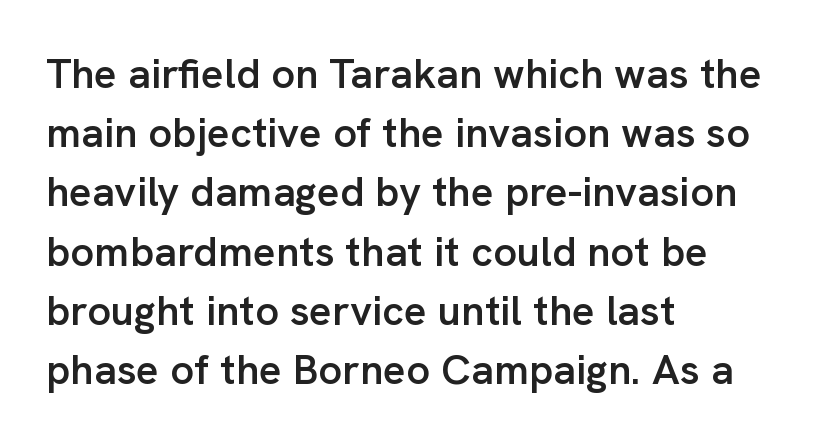
The image shows 42 px semibold sans-serif type, upright; set left-aligned, normal line spacing (1.41x), normal letter spacing, not underlined; low stroke contrast and a medium x-height.
